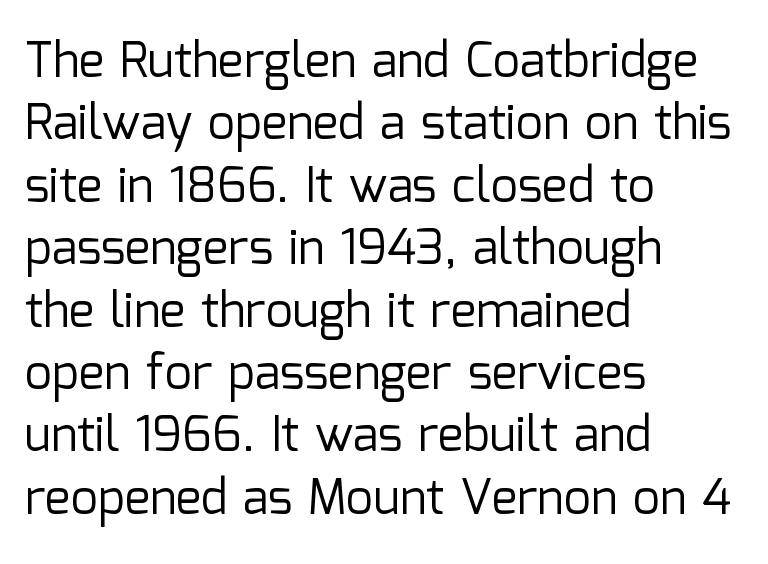
The image shows 48 px regular-weight sans-serif type, upright; set left-aligned, normal line spacing (1.3x), normal letter spacing, not underlined; low stroke contrast and a medium x-height.
